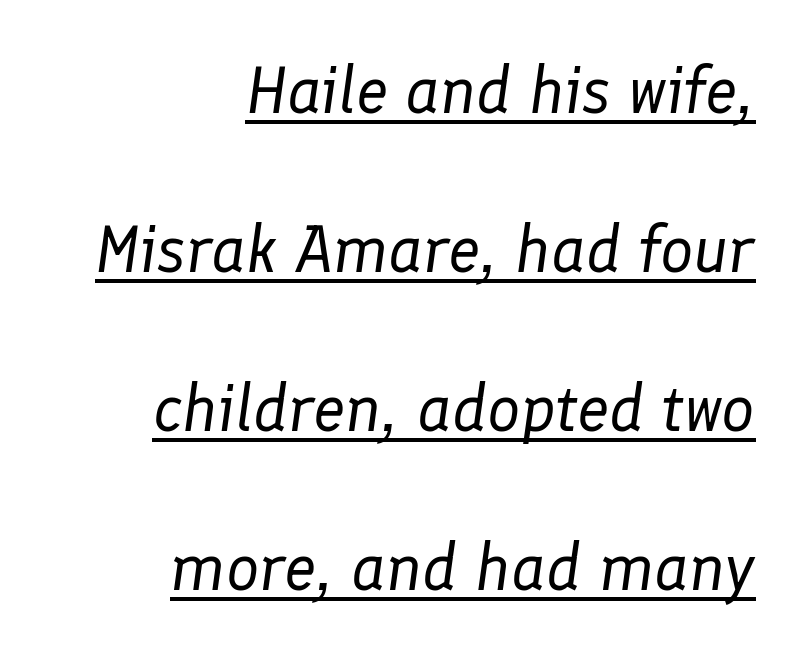
Q: Is the text bold? A: No.
Q: Is the text italic (slanted)? A: Yes, it leans right by about 8 degrees.
Q: Is the text underlined? A: Yes.
Q: How is the paragraph aligned? A: Right-aligned.
Q: Is the spacing between letters normal or unusually wide? A: Normal.
Q: Is the spacing between lines tight, normal or loose? A: Loose.
Q: Width (condensed, normal, or wide)? A: Normal.
Q: Stroke contrast? A: Low.
Q: x-height? A: Medium.
Q: Monospaced? A: No.
